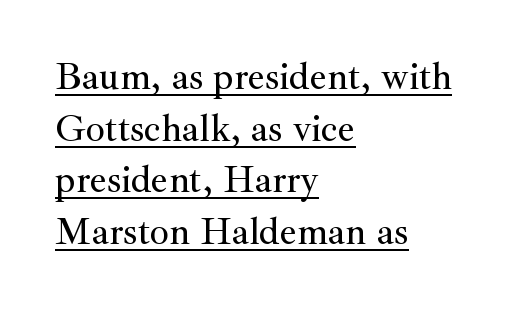
Q: Is the text italic (slanted)? A: No, it is upright.
Q: Is the typeface a serif or a sans-serif typeface? A: Serif.
Q: Is the text underlined? A: Yes.
Q: How is the paragraph aligned? A: Left-aligned.
Q: Is the spacing between letters normal or unusually wide? A: Normal.
Q: Is the spacing between lines tight, normal or loose? A: Normal.
Q: Width (condensed, normal, or wide)? A: Normal.
Q: Stroke contrast? A: Medium.
Q: x-height? A: Small.
Q: Monospaced? A: No.
